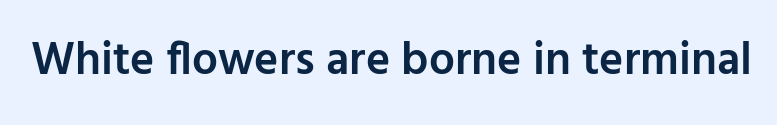
Q: Is the text bold? A: Semi-bold.
Q: Is the text italic (slanted)? A: No, it is upright.
Q: Is the typeface a serif or a sans-serif typeface? A: Sans-serif.
Q: Is the text underlined? A: No.
Q: Is the spacing between letters normal or unusually wide? A: Normal.
Q: Width (condensed, normal, or wide)? A: Normal.
Q: Stroke contrast? A: Low.
Q: x-height? A: Medium.
Q: Monospaced? A: No.
